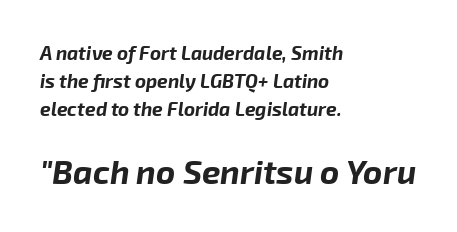
The paragraph has a hard left edge and a soft right edge. Nothing unusual about the tracking: characters are spaced as the font intends. Horizontal bands of white between lines are of average thickness. Does the weight exceed regular? Yes, all the way to bold. The passage shown is not underscored anywhere.
